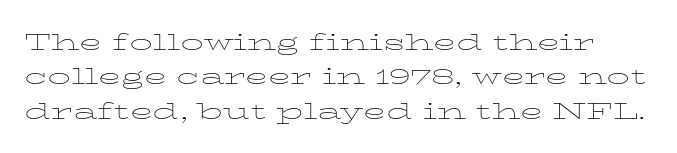
{"italic": "no", "bold": "no", "underline": "no", "line_spacing": "normal", "line_spacing_ratio": 1.5, "letter_spacing": "normal", "letter_spacing_em": 0.0, "glyph_px": 23}
